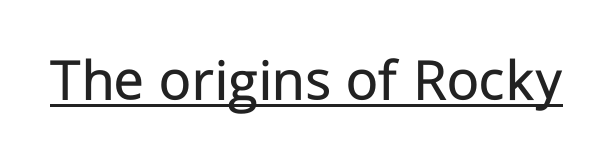
{"serif": "no", "italic": "no", "bold": "no", "weight": "regular", "width": "normal", "stroke_contrast": "low", "x_height": "medium", "monospaced": "no", "underline": "yes", "letter_spacing": "normal", "letter_spacing_em": 0.0, "glyph_px": 62}
